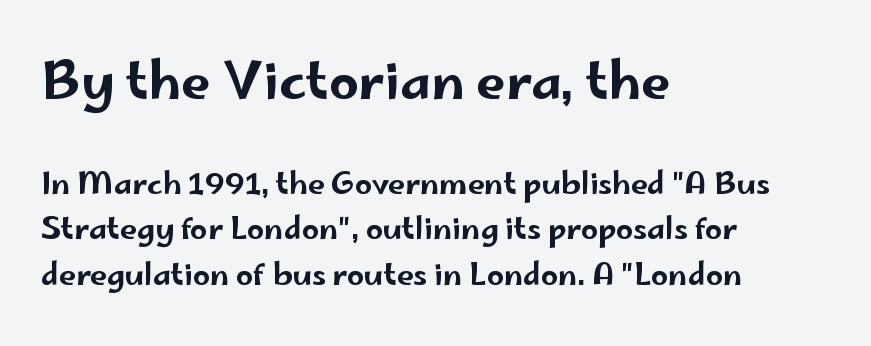
Q: Is the text italic (slanted)? A: No, it is upright.
Q: Is the typeface a serif or a sans-serif typeface? A: Sans-serif.
Q: Is the text underlined? A: No.
Q: How is the paragraph aligned? A: Left-aligned.
Q: Is the spacing between letters normal or unusually wide? A: Normal.
Q: Is the spacing between lines tight, normal or loose? A: Normal.
Q: Which block of text is set in a larger size, the first (top) or the second (bottom)? A: The first (top) one.
Q: Width (condensed, normal, or wide)? A: Wide.
Q: Stroke contrast? A: Low.
Q: x-height? A: Small.
Q: Monospaced? A: No.
